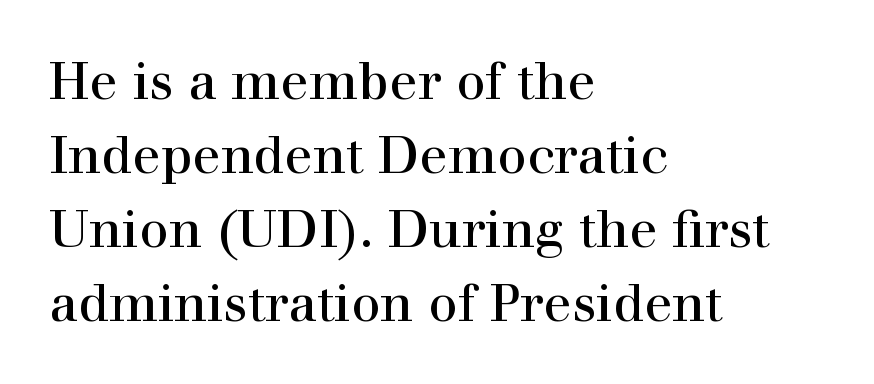
Q: Is the text bold? A: No.
Q: Is the text italic (slanted)? A: No, it is upright.
Q: Is the typeface a serif or a sans-serif typeface? A: Serif.
Q: Is the text underlined? A: No.
Q: How is the paragraph aligned? A: Left-aligned.
Q: Is the spacing between letters normal or unusually wide? A: Normal.
Q: Is the spacing between lines tight, normal or loose? A: Normal.
Q: Width (condensed, normal, or wide)? A: Normal.
Q: Stroke contrast? A: High.
Q: x-height? A: Medium.
Q: Monospaced? A: No.
